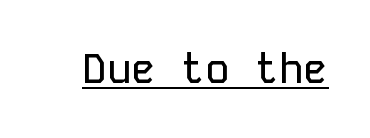
Q: Is the text italic (slanted)? A: No, it is upright.
Q: Is the typeface a serif or a sans-serif typeface? A: Sans-serif.
Q: Is the text underlined? A: Yes.
Q: Is the spacing between letters normal or unusually wide? A: Normal.
Q: Width (condensed, normal, or wide)? A: Normal.
Q: Stroke contrast? A: Low.
Q: x-height? A: Medium.
Q: Monospaced? A: Yes.
